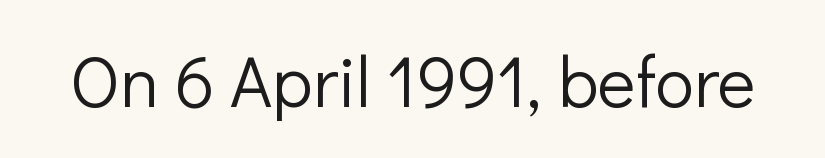
{"serif": "no", "italic": "no", "bold": "no", "weight": "light", "width": "normal", "stroke_contrast": "low", "x_height": "medium", "monospaced": "no", "underline": "no", "letter_spacing": "normal", "letter_spacing_em": 0.0, "glyph_px": 72}
